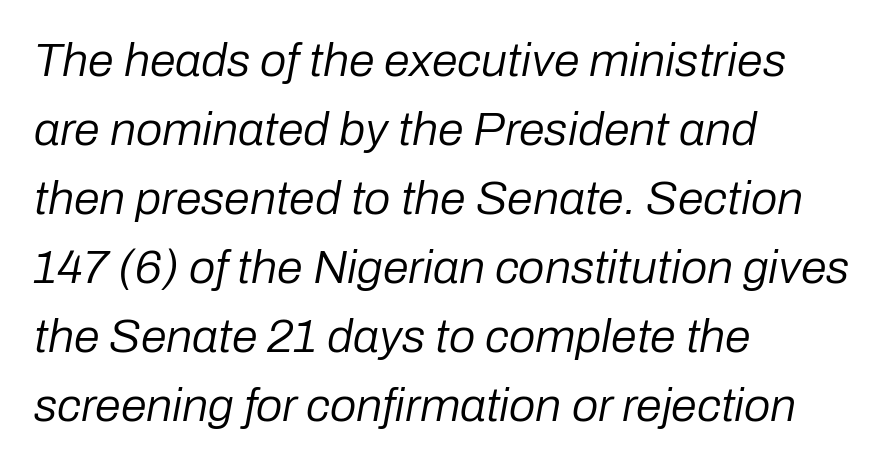
Is the type heavy? It reads as light-to-regular instead. Does the lettering tilt? It does — this is italic. These lines sit exactly where default settings would place them. Here the designer chose a conventional face with non-uniform glyph widths. Underline: absent.
